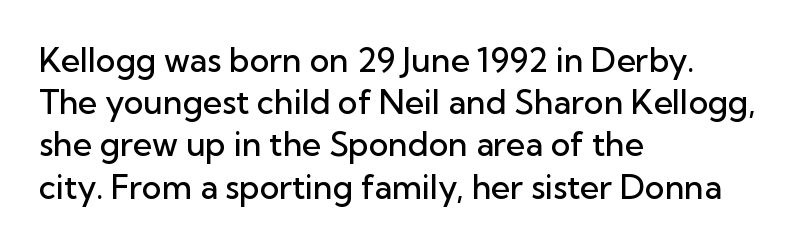
The type is set solid horizontally, with unmodified tracking. Vertically, the passage feels balanced, rows spaced as you'd expect. Anything drawn beneath the words? Only blank space. In terms of posture, this sample is upright. The rag falls on the right side of this text block.
